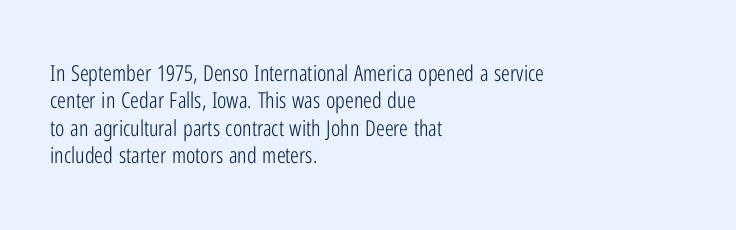
Rendered with straight, roman letterforms. Weight: not bold — regular or lighter. Words appear dense and cohesive because spacing is normal. Horizontal alignment here is leftward, the default for most running prose. A clean baseline with only descenders dipping below it.
